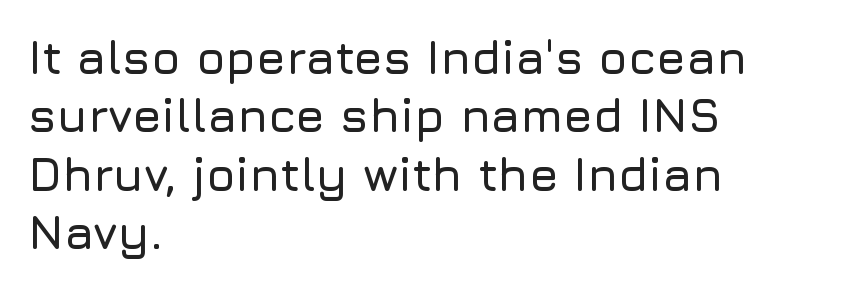
The image shows 47 px sans-serif type, upright; set left-aligned, line spacing 1.24x, normal letter spacing, not underlined; low stroke contrast and a medium x-height.
